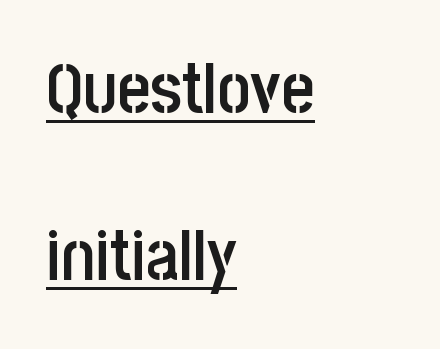
This is underlined copy, the kind a proofreader might mark for attention. No italicization has been applied; the sample stays upright. Proportional: the letters do not fall into vertical columns. Serifs: no, the terminals of the letterforms are clean. Reading down the column, the eye jumps a long way to each next line.
